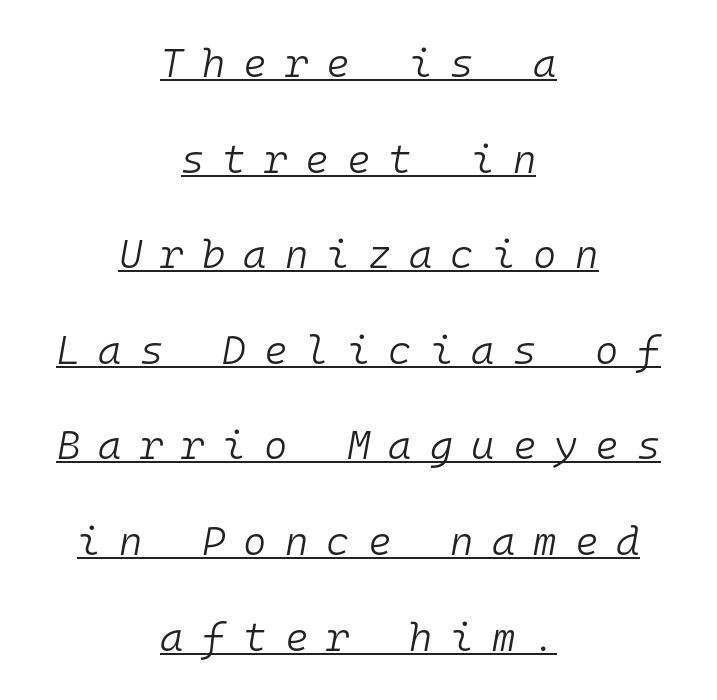
Q: Is the text bold? A: No.
Q: Is the text italic (slanted)? A: Yes, it leans right by about 10 degrees.
Q: Is the text underlined? A: Yes.
Q: How is the paragraph aligned? A: Centered.
Q: Is the spacing between letters normal or unusually wide? A: Unusually wide.
Q: Is the spacing between lines tight, normal or loose? A: Loose.
Q: Width (condensed, normal, or wide)? A: Normal.
Q: Stroke contrast? A: Low.
Q: x-height? A: Medium.
Q: Monospaced? A: Yes.
